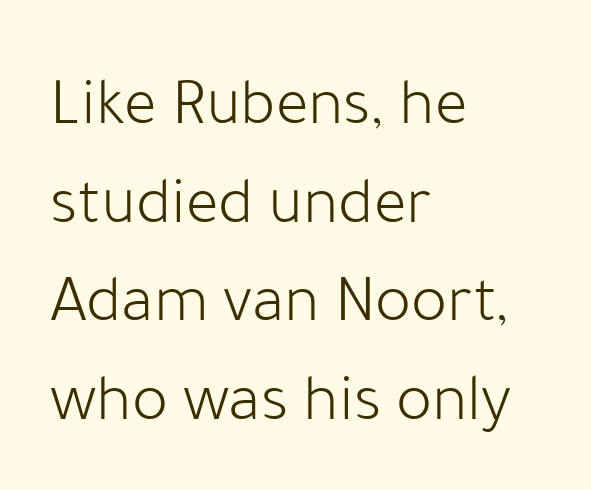
A quiet, ordinary-to-light weight characterises the typeface. The passage shown stacks its lines at a standard gap. Observe the ordinary spacing: letters are neighbours, not strangers. This rendering features lettering with no underline.
